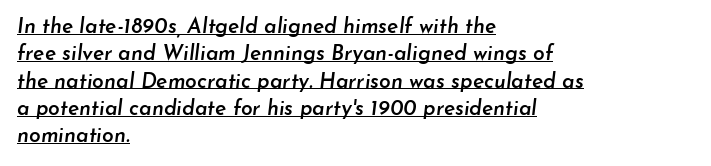
{"italic": "yes", "lean": "right", "slant_degrees": 7, "bold": "semi", "underline": "yes", "align": "left", "line_spacing": "normal", "line_spacing_ratio": 1.3, "letter_spacing": "normal", "letter_spacing_em": 0.0, "glyph_px": 21}
